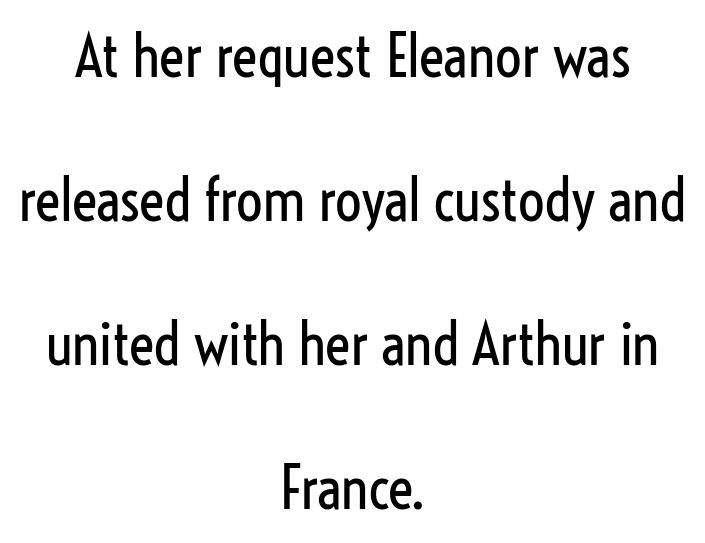
Q: Is the text bold? A: No.
Q: Is the text italic (slanted)? A: No, it is upright.
Q: Is the typeface a serif or a sans-serif typeface? A: Sans-serif.
Q: Is the text underlined? A: No.
Q: How is the paragraph aligned? A: Centered.
Q: Is the spacing between letters normal or unusually wide? A: Normal.
Q: Is the spacing between lines tight, normal or loose? A: Loose.
Q: Width (condensed, normal, or wide)? A: Condensed.
Q: Stroke contrast? A: Low.
Q: x-height? A: Medium.
Q: Monospaced? A: No.
